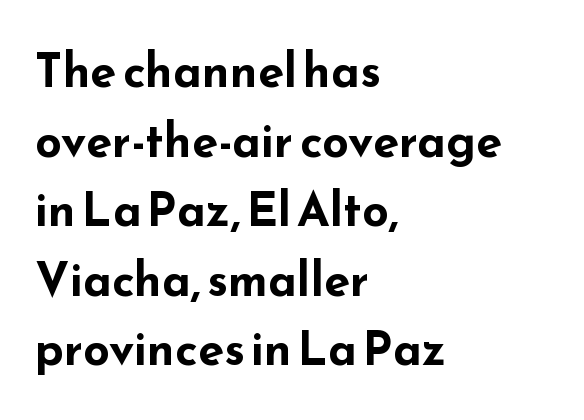
{"serif": "no", "italic": "no", "bold": "yes", "weight": "bold", "width": "wide", "stroke_contrast": "low", "x_height": "small", "monospaced": "no", "underline": "no", "align": "left", "line_spacing": "normal", "line_spacing_ratio": 1.48, "letter_spacing": "normal", "letter_spacing_em": 0.0, "glyph_px": 47}
